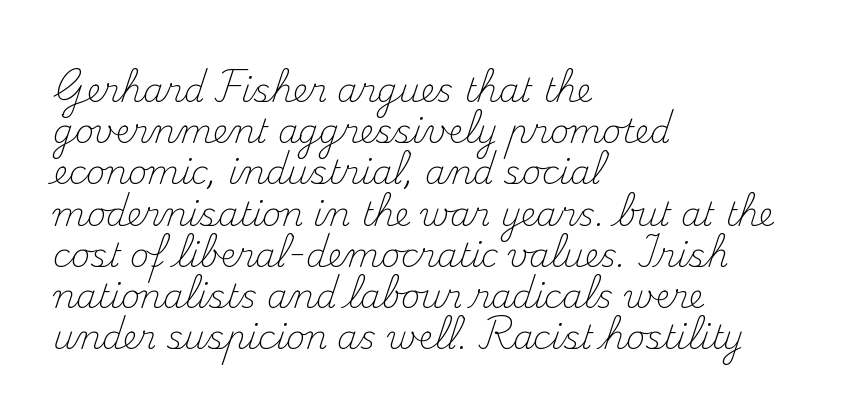
Which margin do the lines hug? The left one — the right edge is uneven. The font is comparable to plain body text, perhaps lighter. A normal amount of white space separates one row of letters from the next.
